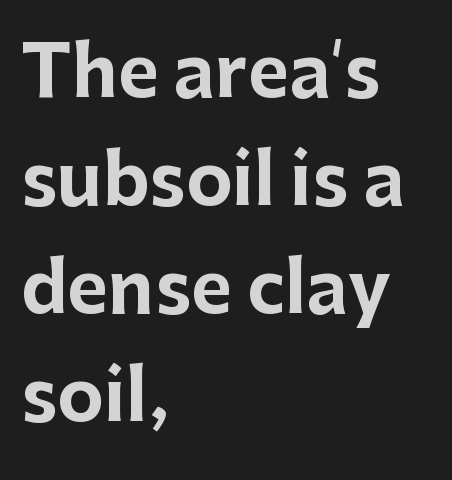
The image shows 71 px bold sans-serif type, upright; set left-aligned, normal line spacing (1.52x), normal letter spacing, not underlined; low stroke contrast and a medium x-height.
